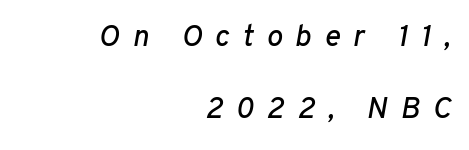
Q: Is the text italic (slanted)? A: Yes, it leans right by about 10 degrees.
Q: Is the text underlined? A: No.
Q: How is the paragraph aligned? A: Right-aligned.
Q: Is the spacing between letters normal or unusually wide? A: Unusually wide.
Q: Is the spacing between lines tight, normal or loose? A: Loose.
Q: Width (condensed, normal, or wide)? A: Normal.
Q: Stroke contrast? A: Low.
Q: x-height? A: Medium.
Q: Monospaced? A: No.
